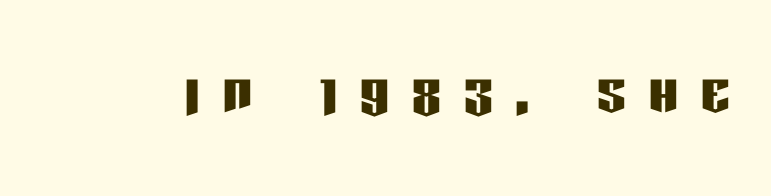
Check where the strokes stop: nothing finishes them off — pure sans. The letters stand straight up with perfectly vertical stems. The rendering uses natural spacing where letterforms have individual widths. Each word looks stretched out because of the extra space between its letters. Each row of text sits above clean, open space.
